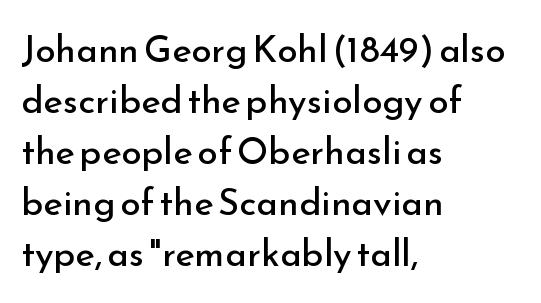
The image shows 37 px regular-weight sans-serif type, upright; set left-aligned, normal line spacing (1.38x), normal letter spacing, not underlined; low stroke contrast and a small x-height.
